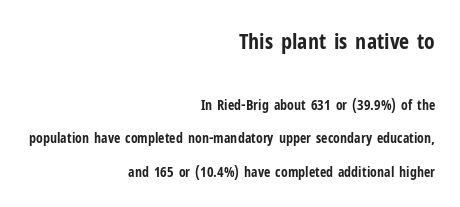
{"italic": "no", "bold": "yes", "underline": "no", "align": "right", "line_spacing": "loose", "line_spacing_ratio": 2.38, "letter_spacing": "normal", "letter_spacing_em": 0.0, "larger_block": "first", "size_ratio": 1.57, "glyph_px": 22}
